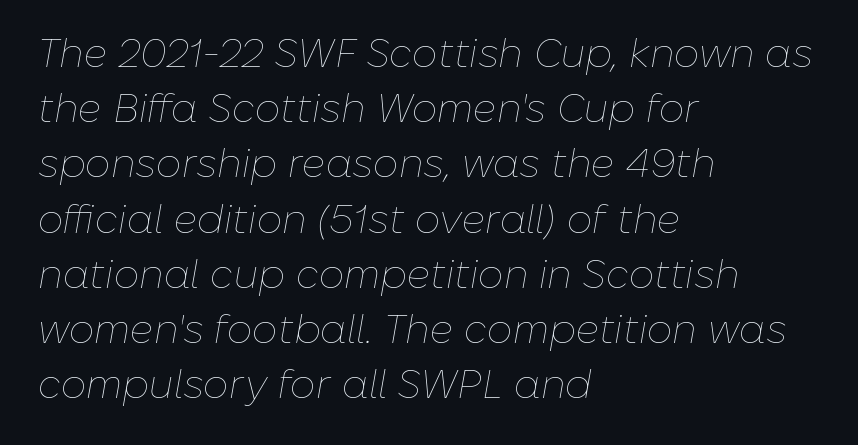
The image shows 40 px thin type, italic (leaning right); set left-aligned, normal line spacing (1.38x), normal letter spacing, not underlined; low stroke contrast and a medium x-height.
